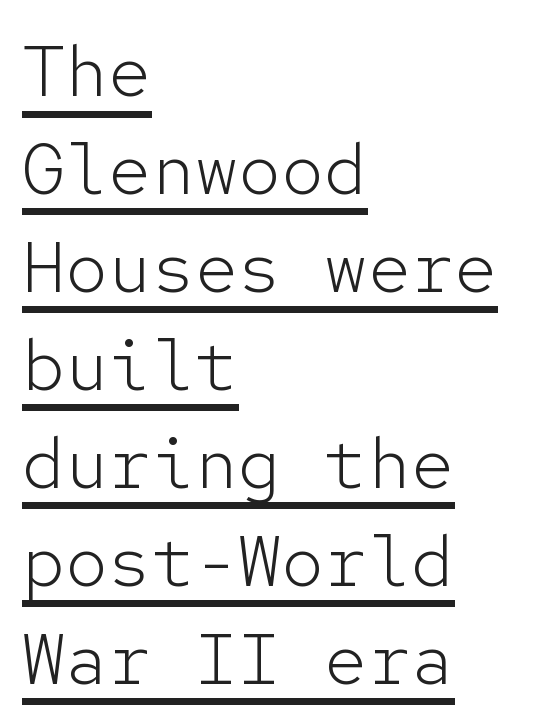
The image shows 72 px light sans-serif type, upright, monospaced; set left-aligned, normal line spacing (1.36x), normal letter spacing, underlined; low stroke contrast and a medium x-height.
